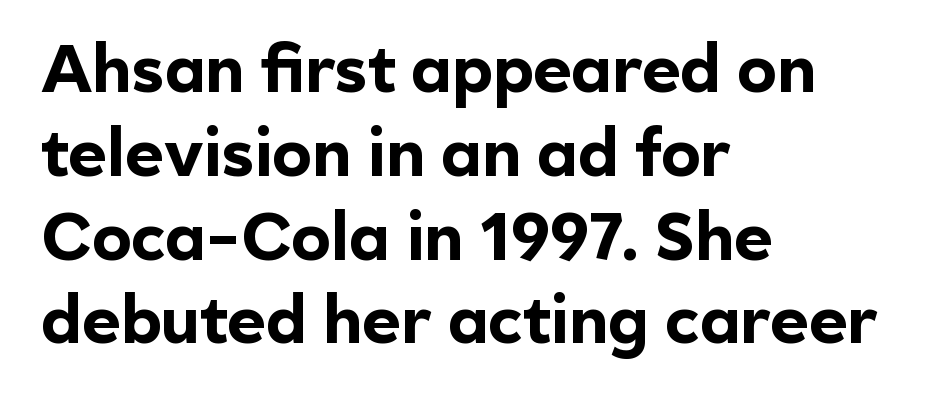
The image shows 66 px bold sans-serif type, upright; set left-aligned, normal line spacing (1.27x), normal letter spacing, not underlined; a medium x-height.
